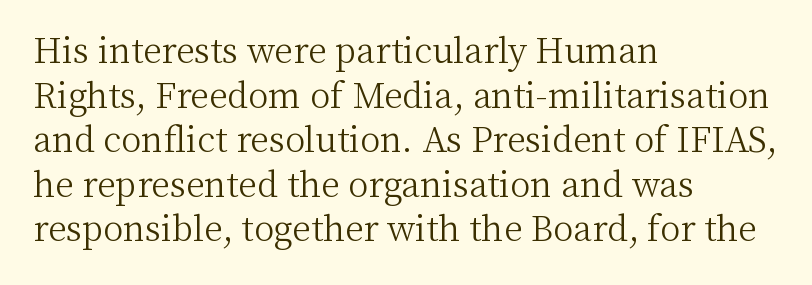
Q: Is the text bold? A: No.
Q: Is the text italic (slanted)? A: No, it is upright.
Q: Is the typeface a serif or a sans-serif typeface? A: Serif.
Q: Is the text underlined? A: No.
Q: How is the paragraph aligned? A: Left-aligned.
Q: Is the spacing between letters normal or unusually wide? A: Normal.
Q: Is the spacing between lines tight, normal or loose? A: Normal.
Q: Width (condensed, normal, or wide)? A: Normal.
Q: Stroke contrast? A: Medium.
Q: x-height? A: Medium.
Q: Monospaced? A: No.
